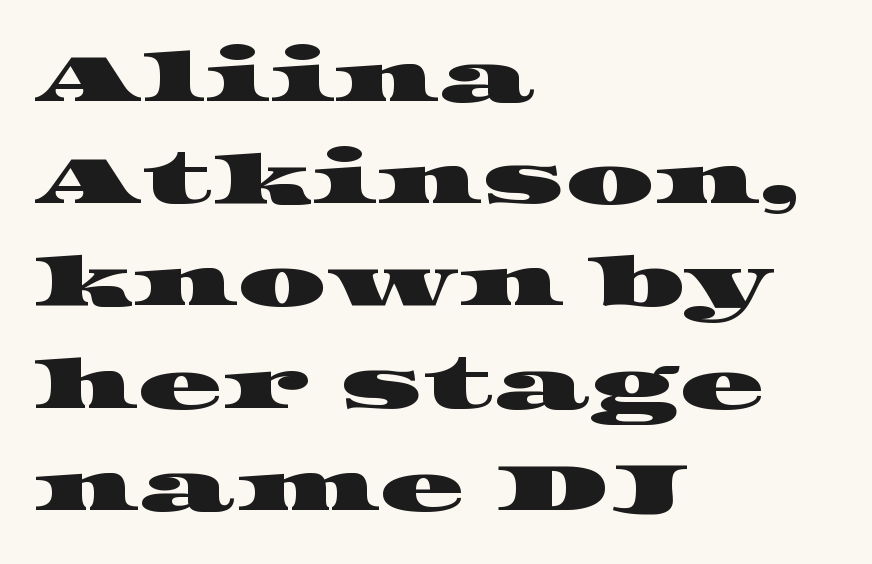
Q: Is the typeface a serif or a sans-serif typeface? A: Serif.
Q: Is the text underlined? A: No.
Q: How is the paragraph aligned? A: Left-aligned.
Q: Is the spacing between letters normal or unusually wide? A: Normal.
Q: Is the spacing between lines tight, normal or loose? A: Normal.
Q: Width (condensed, normal, or wide)? A: Wide.
Q: Stroke contrast? A: High.
Q: x-height? A: Large.
Q: Monospaced? A: No.
